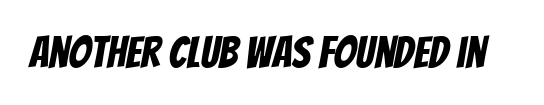
The image shows 44 px condensed sans-serif type; set normal letter spacing, not underlined; low stroke contrast and a large x-height.
